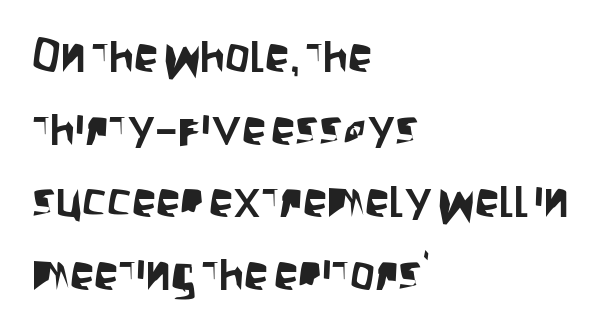
{"serif": "no", "italic": "no", "width": "condensed", "stroke_contrast": "low", "x_height": "large", "monospaced": "no", "underline": "no", "align": "left", "line_spacing": "normal", "line_spacing_ratio": 1.48, "letter_spacing": "normal", "letter_spacing_em": 0.0, "glyph_px": 49}
